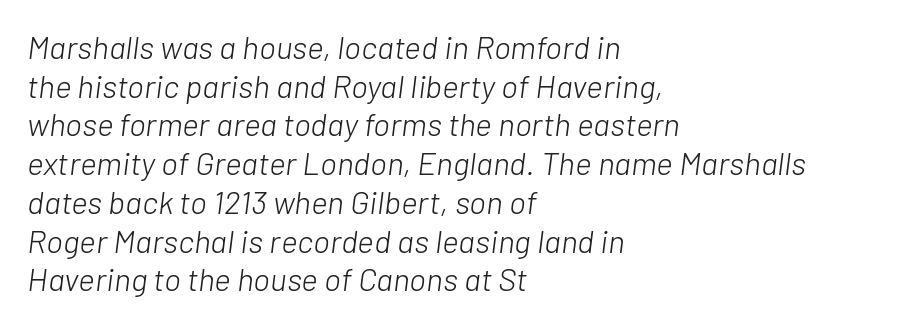
{"italic": "yes", "lean": "right", "slant_degrees": 7, "bold": "no", "weight": "light", "width": "normal", "stroke_contrast": "low", "x_height": "medium", "monospaced": "no", "underline": "no", "align": "left", "line_spacing_ratio": 1.21, "letter_spacing": "normal", "letter_spacing_em": 0.0, "glyph_px": 32}
